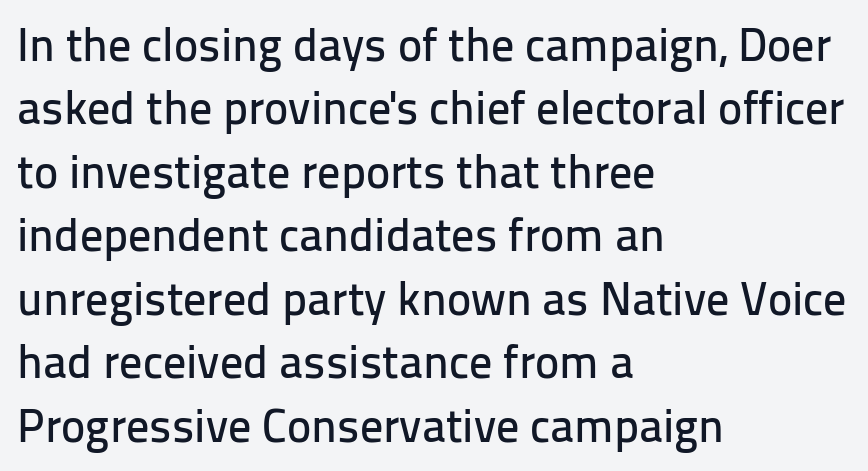
The typeface chosen for these lines omits serifs. Teacher's note: observe the even left margin — that is flush-left alignment. Note the varied advance widths — an 'i' is clearly narrower than an 'm'. Designer's note — italics off, roman on. Reading down the column, the eye jumps a familiar distance to each next line. Glance below the letters and you will spot only blank space.
